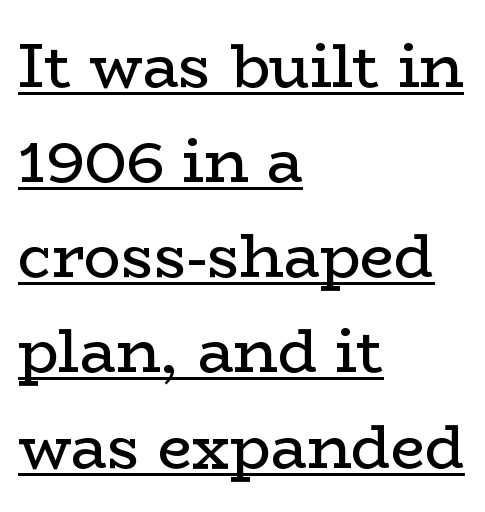
The image shows 61 px regular-weight, wide serif type, upright; set left-aligned, normal line spacing (1.56x), normal letter spacing, underlined; low stroke contrast and a medium x-height.
